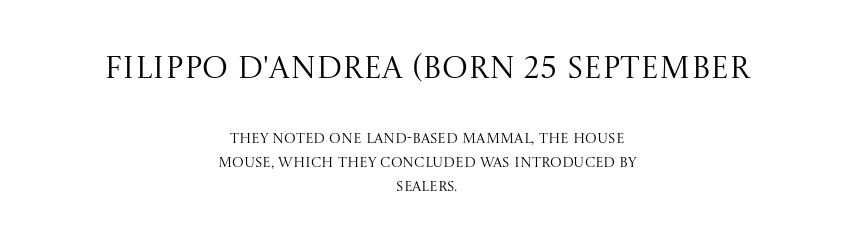
Q: Is the text bold? A: No.
Q: Is the text italic (slanted)? A: No, it is upright.
Q: Is the typeface a serif or a sans-serif typeface? A: Serif.
Q: Is the text underlined? A: No.
Q: How is the paragraph aligned? A: Centered.
Q: Is the spacing between letters normal or unusually wide? A: Normal.
Q: Which block of text is set in a larger size, the first (top) or the second (bottom)? A: The first (top) one.
Q: Width (condensed, normal, or wide)? A: Normal.
Q: Stroke contrast? A: Medium.
Q: x-height? A: Large.
Q: Monospaced? A: No.
